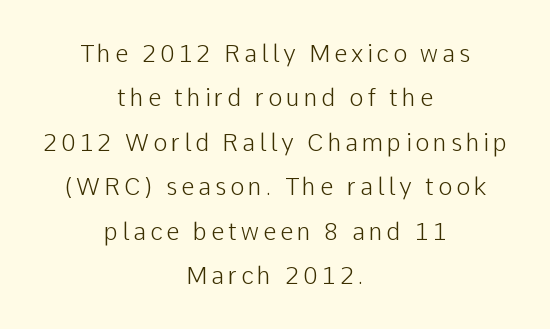
{"italic": "no", "bold": "no", "underline": "no", "align": "center", "line_spacing_ratio": 1.85, "glyph_px": 24}
